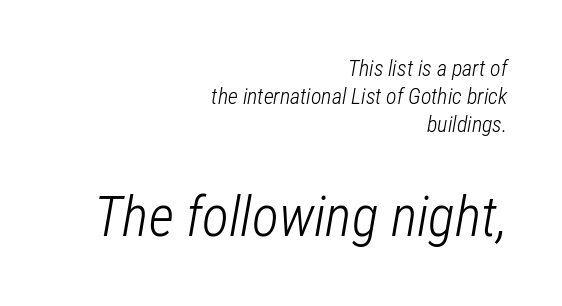
It's the slanting kind of type. Typesetter's note — lower block bumped up in size, upper block left smaller. Proportional: the letters do not fall into vertical columns. Descender tails drop into unmarked territory.
